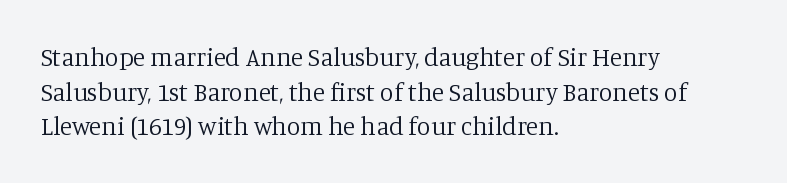
{"italic": "no", "bold": "no", "underline": "no", "align": "left", "line_spacing": "normal", "line_spacing_ratio": 1.39, "letter_spacing": "normal", "letter_spacing_em": 0.0, "glyph_px": 25}
